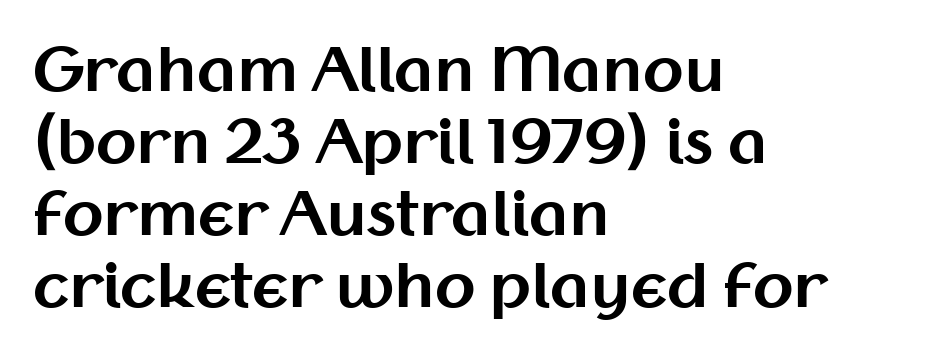
Q: Is the text bold? A: Yes.
Q: Is the text italic (slanted)? A: No, it is upright.
Q: Is the typeface a serif or a sans-serif typeface? A: Sans-serif.
Q: Is the text underlined? A: No.
Q: How is the paragraph aligned? A: Left-aligned.
Q: Is the spacing between letters normal or unusually wide? A: Normal.
Q: Width (condensed, normal, or wide)? A: Normal.
Q: Stroke contrast? A: Medium.
Q: x-height? A: Medium.
Q: Monospaced? A: No.
